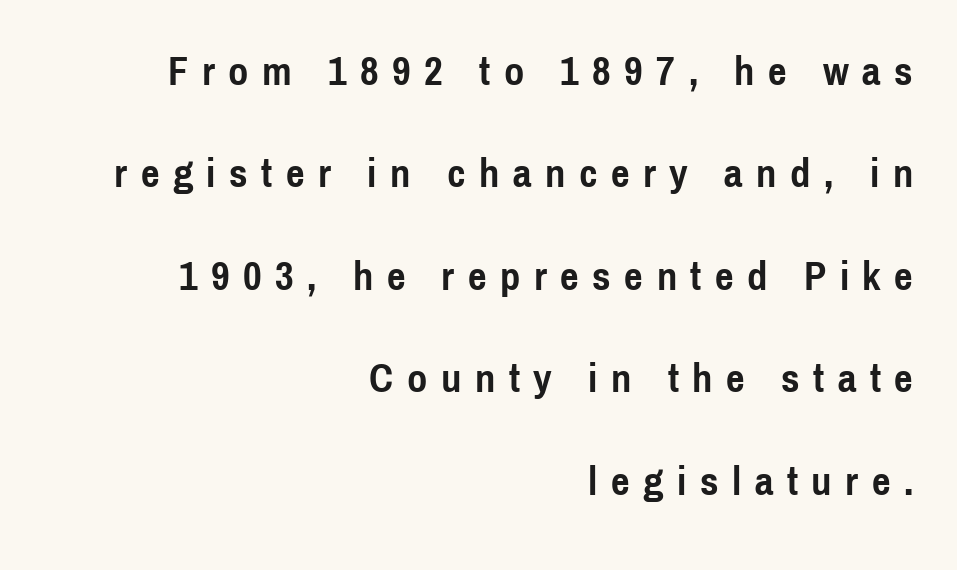
Q: Is the text bold? A: Yes.
Q: Is the text italic (slanted)? A: No, it is upright.
Q: Is the typeface a serif or a sans-serif typeface? A: Sans-serif.
Q: Is the text underlined? A: No.
Q: How is the paragraph aligned? A: Right-aligned.
Q: Is the spacing between letters normal or unusually wide? A: Unusually wide.
Q: Is the spacing between lines tight, normal or loose? A: Loose.
Q: Width (condensed, normal, or wide)? A: Condensed.
Q: x-height? A: Medium.
Q: Monospaced? A: No.
